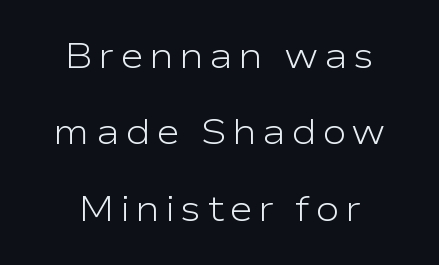
Spacing verdict: proportional, widths tailored to each character. Decoration check: the copy has no underline. Notice the wide empty band between every row — that's loose leading. Where is the straight margin? There isn't one; the lines are centered. The glyphs in this specimen are sans serif.
